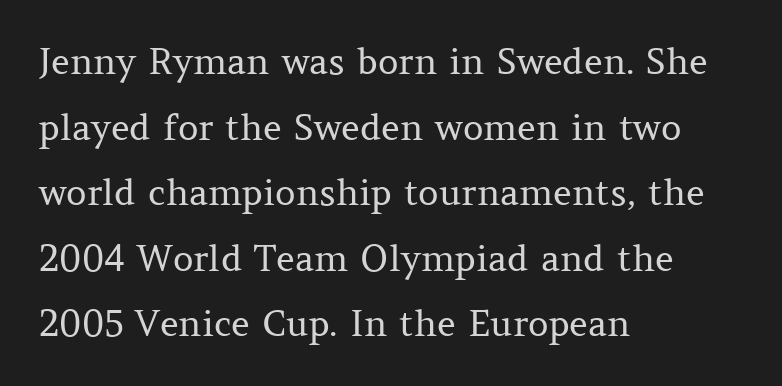
The image shows 36 px regular-weight serif type, upright; set left-aligned, line spacing 1.82x, normal letter spacing, not underlined; medium stroke contrast and a medium x-height.
